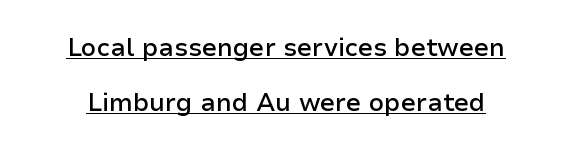
The image shows 25 px text type, upright; set loose line spacing (2.22x), normal letter spacing, underlined.
